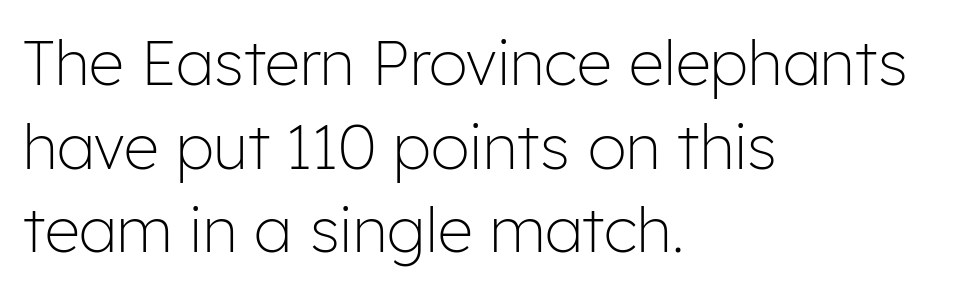
Q: Is the text bold? A: No.
Q: Is the text italic (slanted)? A: No, it is upright.
Q: Is the typeface a serif or a sans-serif typeface? A: Sans-serif.
Q: Is the text underlined? A: No.
Q: How is the paragraph aligned? A: Left-aligned.
Q: Is the spacing between letters normal or unusually wide? A: Normal.
Q: Is the spacing between lines tight, normal or loose? A: Normal.
Q: Width (condensed, normal, or wide)? A: Normal.
Q: Stroke contrast? A: Low.
Q: x-height? A: Medium.
Q: Monospaced? A: No.
